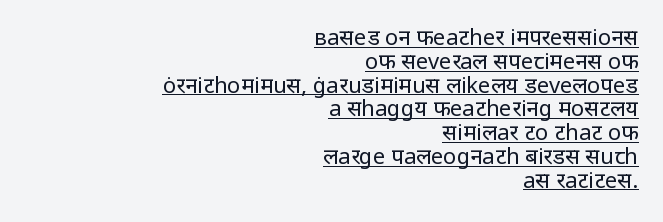
Q: Is the text bold? A: No.
Q: Is the text italic (slanted)? A: No, it is upright.
Q: Is the text underlined? A: Yes.
Q: How is the paragraph aligned? A: Right-aligned.
Q: Is the spacing between letters normal or unusually wide? A: Normal.
Q: Is the spacing between lines tight, normal or loose? A: Tight.
